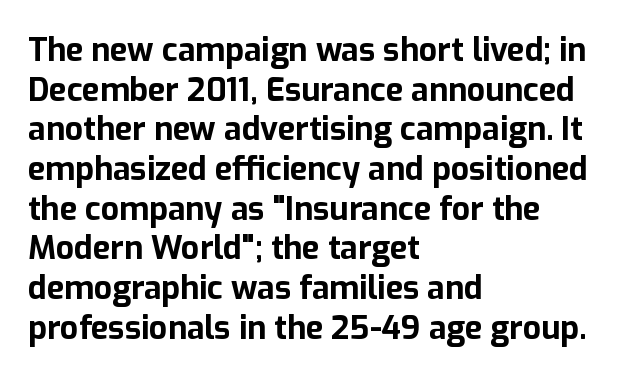
The image shows 32 px bold sans-serif type, upright; set left-aligned, line spacing 1.24x, normal letter spacing, not underlined; low stroke contrast and a medium x-height.
